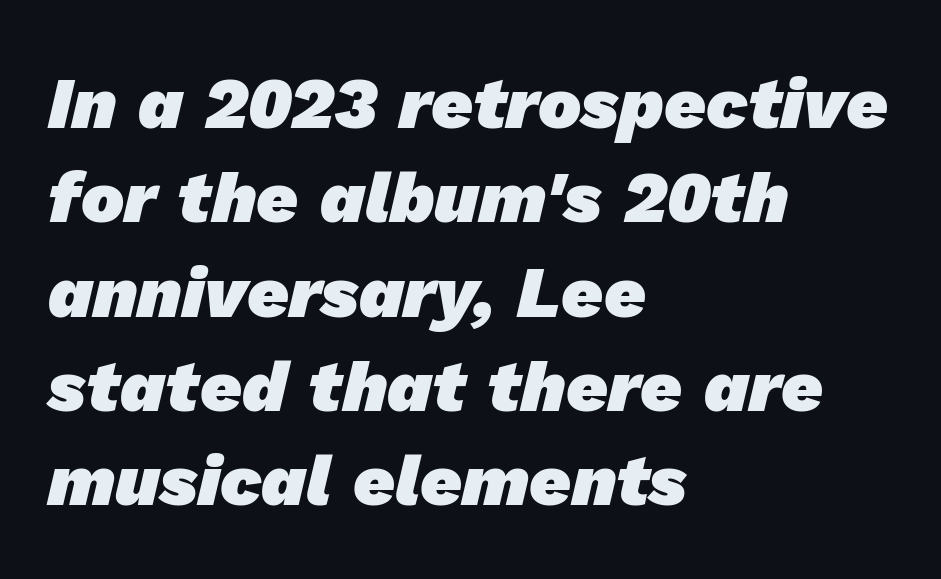
This sample keeps an unexceptional amount of space between lines. Type without underlining. The passage shown is typed in a proportional face where columns would drift. The glyphs have the mass of a bold cut. The letters carry no serifs — their stems end cleanly without finishing strokes. Line beginnings align vertically; line endings do not.
